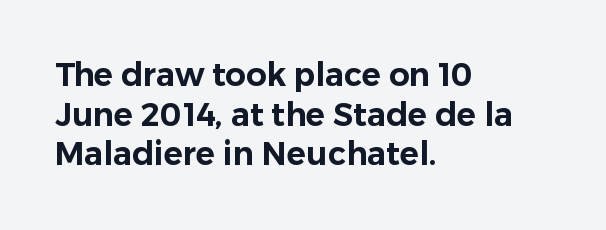
{"serif": "no", "italic": "no", "width": "normal", "stroke_contrast": "low", "x_height": "medium", "monospaced": "no", "underline": "no", "align": "left", "line_spacing_ratio": 1.24, "letter_spacing": "normal", "letter_spacing_em": 0.0, "glyph_px": 32}
